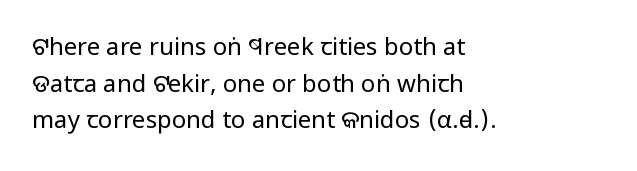
Q: Is the text bold? A: No.
Q: Is the text italic (slanted)? A: No, it is upright.
Q: Is the text underlined? A: No.
Q: How is the paragraph aligned? A: Left-aligned.
Q: Is the spacing between letters normal or unusually wide? A: Normal.
Q: Is the spacing between lines tight, normal or loose? A: Normal.
